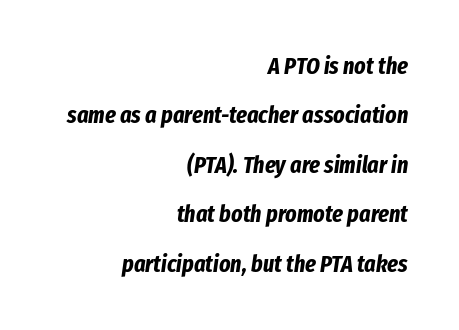
The image shows 24 px bold type, italic (leaning right); set right-aligned, loose line spacing (2.06x), normal letter spacing, not underlined.
